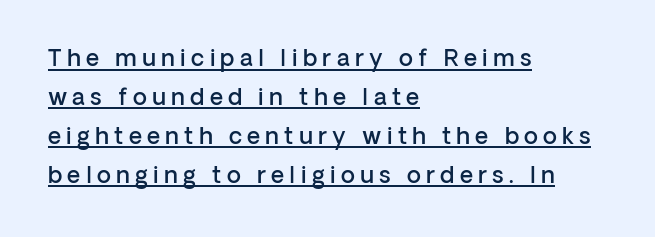
{"italic": "no", "bold": "semi", "underline": "yes", "align": "left", "line_spacing": "normal", "line_spacing_ratio": 1.69, "letter_spacing": "wide", "letter_spacing_em": 0.23, "glyph_px": 23}
